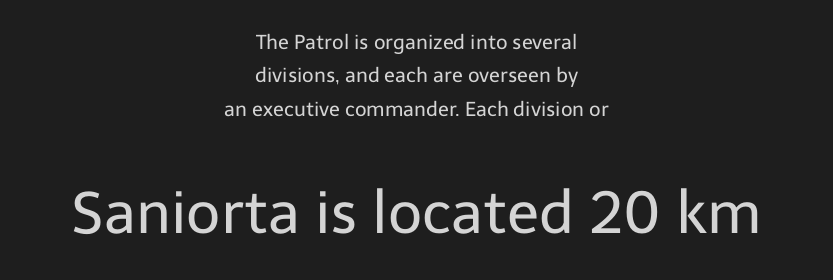
The image shows 59 px regular-weight sans-serif type, upright; set centered, normal line spacing (1.67x), normal letter spacing, not underlined; the second (bottom) block is 2.95x larger; low stroke contrast and a medium x-height.
